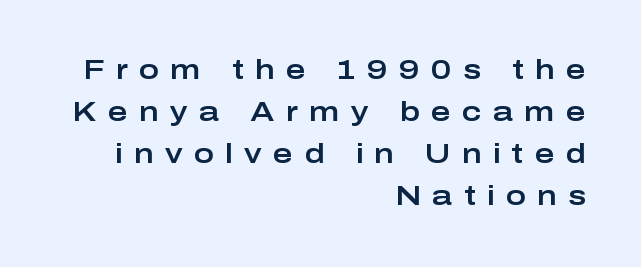
The image shows 27 px text type, upright; set right-aligned, normal line spacing (1.56x), unusually wide letter spacing (+0.42 em), not underlined.
